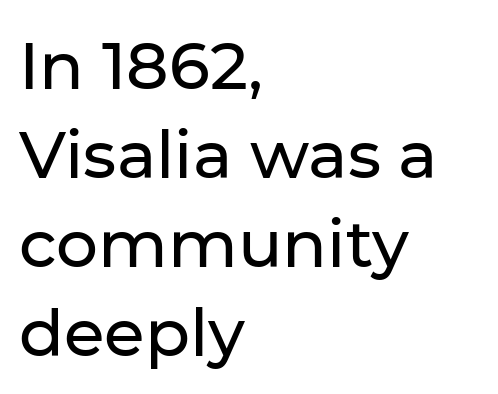
The image shows 66 px sans-serif type, upright; set left-aligned, normal line spacing (1.35x), normal letter spacing, not underlined; low stroke contrast and a medium x-height.
